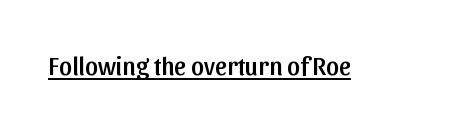
The image shows 26 px text type, upright; set normal letter spacing, underlined.
